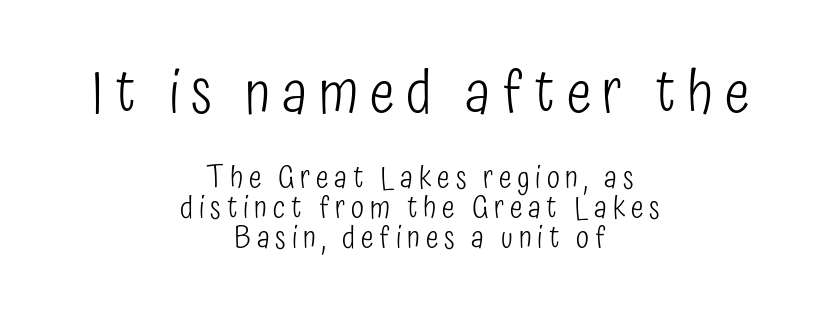
Q: Is the text bold? A: No.
Q: Is the text italic (slanted)? A: No, it is upright.
Q: Is the typeface a serif or a sans-serif typeface? A: Sans-serif.
Q: Is the text underlined? A: No.
Q: How is the paragraph aligned? A: Centered.
Q: Is the spacing between lines tight, normal or loose? A: Tight.
Q: Which block of text is set in a larger size, the first (top) or the second (bottom)? A: The first (top) one.
Q: Width (condensed, normal, or wide)? A: Condensed.
Q: Stroke contrast? A: Low.
Q: x-height? A: Medium.
Q: Monospaced? A: No.
